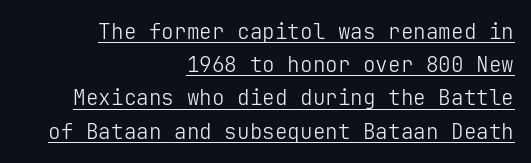
Q: Is the text bold? A: No.
Q: Is the text italic (slanted)? A: No, it is upright.
Q: Is the text underlined? A: Yes.
Q: How is the paragraph aligned? A: Right-aligned.
Q: Is the spacing between letters normal or unusually wide? A: Normal.
Q: Is the spacing between lines tight, normal or loose? A: Normal.
